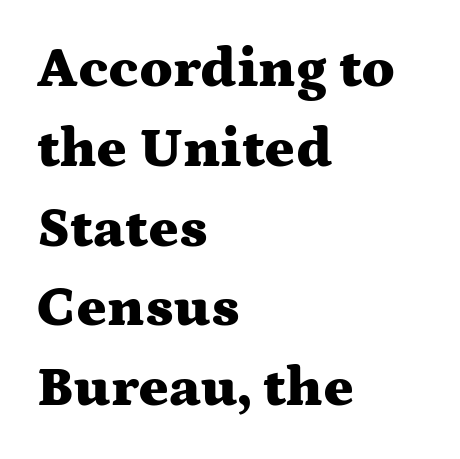
Every character sits straight up, as roman type does. Decoration check: the copy has no underline. Summary of weight: heavy, a full bold. Each letter keeps its own natural width here, so spacing adapts to shape.
